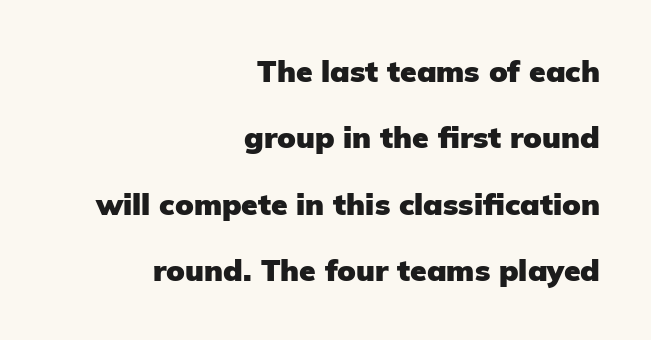
Q: Is the text bold? A: Yes.
Q: Is the text italic (slanted)? A: No, it is upright.
Q: Is the typeface a serif or a sans-serif typeface? A: Sans-serif.
Q: Is the text underlined? A: No.
Q: How is the paragraph aligned? A: Right-aligned.
Q: Is the spacing between letters normal or unusually wide? A: Normal.
Q: Is the spacing between lines tight, normal or loose? A: Loose.
Q: Width (condensed, normal, or wide)? A: Normal.
Q: Stroke contrast? A: Low.
Q: x-height? A: Medium.
Q: Monospaced? A: No.
